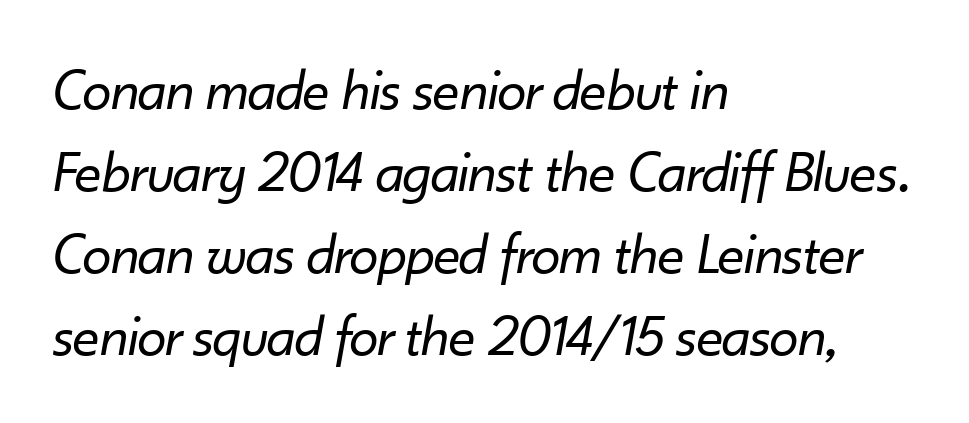
Quick note: interline space is typical. Decoration check: the copy has no underline. There's an unmistakable incline to the writing here. Each letter keeps its own natural width here, so spacing adapts to shape. Compared with a typical body face, this is equally light or lighter still. Which margin do the lines hug? The left one — the right edge is uneven.
